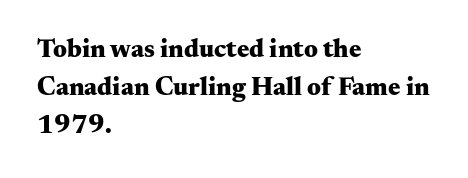
Q: Is the text bold? A: Yes.
Q: Is the text italic (slanted)? A: No, it is upright.
Q: Is the text underlined? A: No.
Q: How is the paragraph aligned? A: Left-aligned.
Q: Is the spacing between letters normal or unusually wide? A: Normal.
Q: Is the spacing between lines tight, normal or loose? A: Normal.
